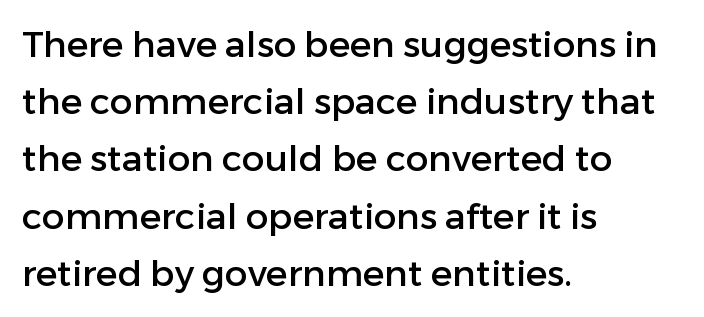
{"serif": "no", "italic": "no", "width": "normal", "stroke_contrast": "low", "x_height": "medium", "monospaced": "no", "underline": "no", "align": "left", "line_spacing": "normal", "line_spacing_ratio": 1.59, "letter_spacing": "normal", "letter_spacing_em": 0.0, "glyph_px": 36}
